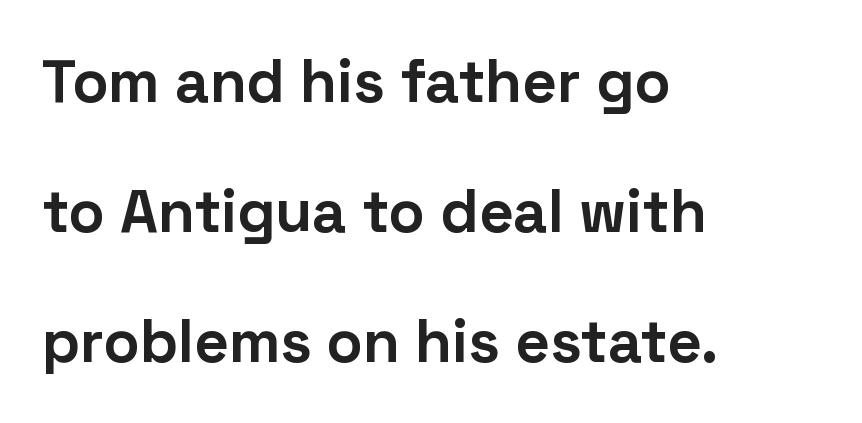
{"serif": "no", "italic": "no", "bold": "yes", "weight": "bold", "width": "normal", "stroke_contrast": "low", "x_height": "medium", "monospaced": "no", "underline": "no", "align": "left", "line_spacing": "loose", "line_spacing_ratio": 2.17, "letter_spacing": "normal", "letter_spacing_em": 0.0, "glyph_px": 60}
